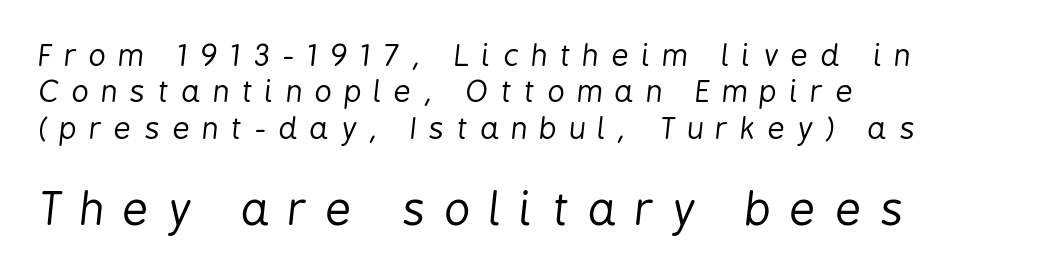
{"italic": "yes", "lean": "right", "slant_degrees": 6, "bold": "no", "weight": "regular", "width": "condensed", "stroke_contrast": "low", "x_height": "medium", "monospaced": "no", "underline": "no", "align": "left", "line_spacing_ratio": 1.21, "letter_spacing": "wide", "letter_spacing_em": 0.42, "larger_block": "second", "size_ratio": 1.5, "glyph_px": 45}
